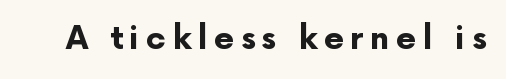
{"serif": "no", "italic": "no", "bold": "yes", "weight": "bold", "width": "normal", "stroke_contrast": "low", "x_height": "medium", "monospaced": "no", "underline": "no", "letter_spacing": "wide", "letter_spacing_em": 0.2, "glyph_px": 32}
